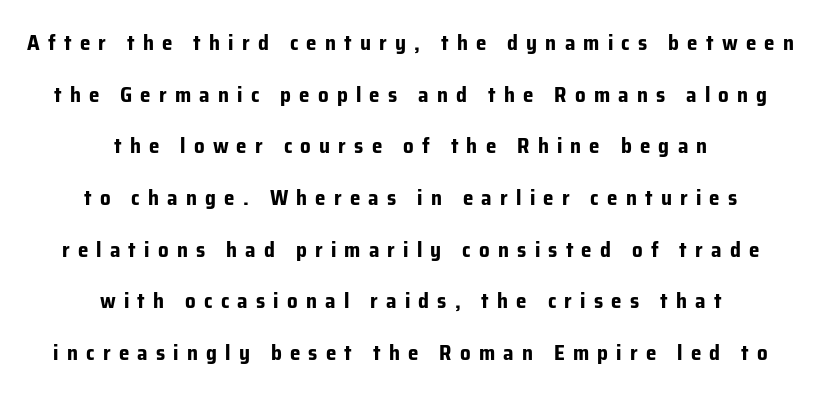
The typesetter chose a symmetrical, centered arrangement here. Characters follow at a spacing far wider than the type designer built in. Bare-footed words on every line. A typesetter would mark this as roman, not italic. Baseline-to-baseline distance is far greater than the letter height. The sample has been set heavy, in full bold.
